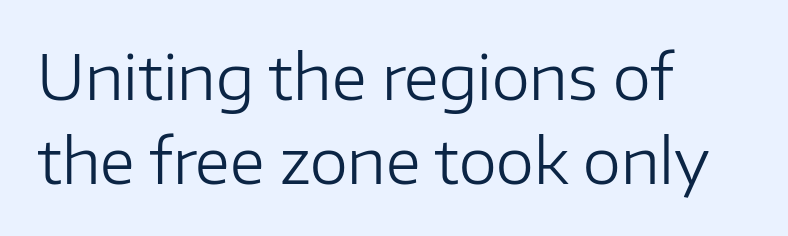
Posture: straight, roman, zero tilt. Is this a sans? Yes — the strokes have no serifs. The cut favours lightness, reaching ordinary text weight at its darkest. Underline: absent. Characters follow at the spacing the type designer built in. The line-height multiplier appears to be the usual default.
